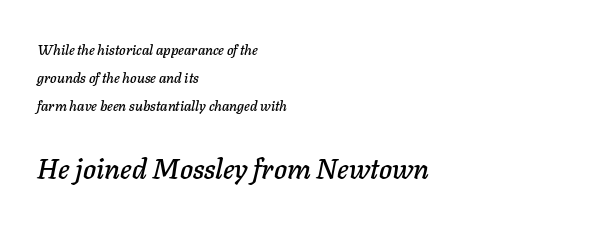
Q: Is the text italic (slanted)? A: Yes, it leans right by about 11 degrees.
Q: Is the text underlined? A: No.
Q: How is the paragraph aligned? A: Left-aligned.
Q: Is the spacing between letters normal or unusually wide? A: Normal.
Q: Is the spacing between lines tight, normal or loose? A: Loose.
Q: Which block of text is set in a larger size, the first (top) or the second (bottom)? A: The second (bottom) one.
Q: Width (condensed, normal, or wide)? A: Normal.
Q: Stroke contrast? A: Low.
Q: x-height? A: Medium.
Q: Monospaced? A: No.
